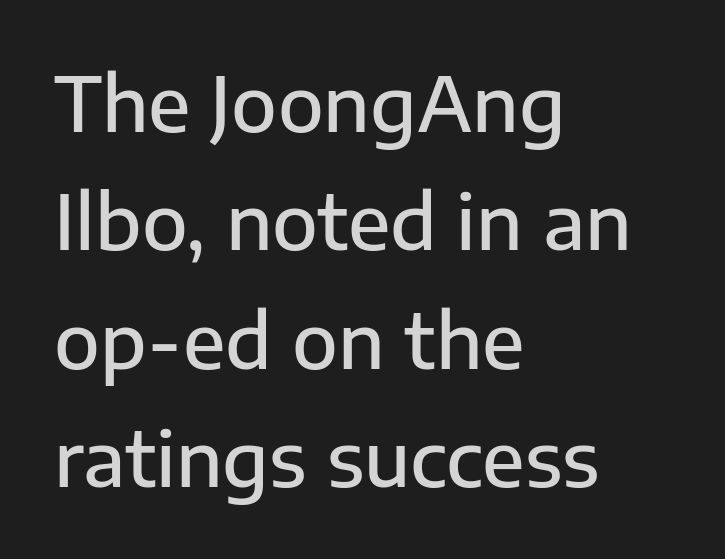
Normally led — the rows are evenly, conventionally spaced. In terms of posture, this sample is upright. Check the space under the baseline: it is left empty. Is the block centered? No — it sits flush against the left margin. To sum up the face: it is a sans, with no serifs.
